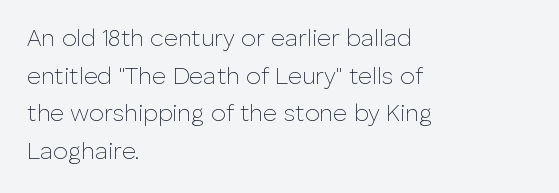
The image shows 24 px text type, upright; set left-aligned, normal line spacing (1.57x), normal letter spacing, not underlined.
